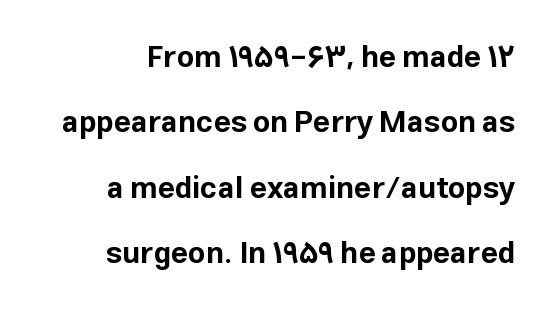
{"serif": "no", "italic": "no", "bold": "yes", "weight": "bold", "width": "normal", "stroke_contrast": "low", "x_height": "medium", "monospaced": "no", "underline": "no", "align": "right", "line_spacing": "loose", "line_spacing_ratio": 2.18, "letter_spacing": "normal", "letter_spacing_em": 0.0, "glyph_px": 30}
